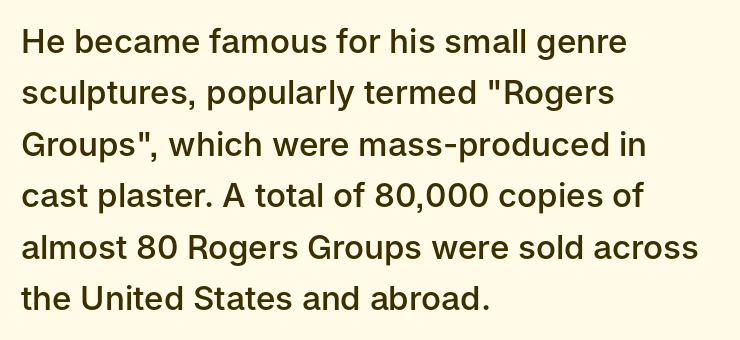
Q: Is the text bold? A: Semi-bold.
Q: Is the text italic (slanted)? A: No, it is upright.
Q: Is the typeface a serif or a sans-serif typeface? A: Sans-serif.
Q: Is the text underlined? A: No.
Q: How is the paragraph aligned? A: Left-aligned.
Q: Is the spacing between letters normal or unusually wide? A: Normal.
Q: Is the spacing between lines tight, normal or loose? A: Normal.
Q: Width (condensed, normal, or wide)? A: Normal.
Q: Stroke contrast? A: Low.
Q: x-height? A: Medium.
Q: Monospaced? A: No.
